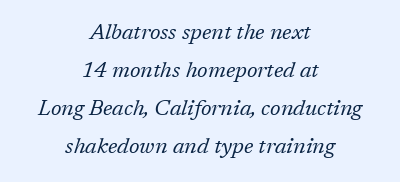
{"italic": "yes", "lean": "right", "slant_degrees": 17, "bold": "no", "underline": "no", "align": "center", "line_spacing_ratio": 1.73, "letter_spacing": "normal", "letter_spacing_em": 0.0, "glyph_px": 22}
